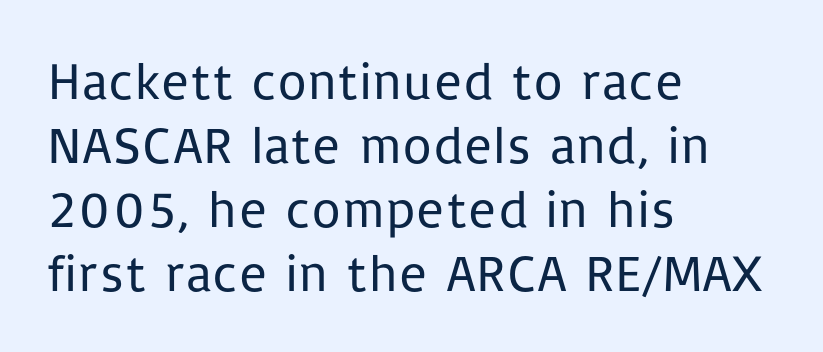
Q: Is the text bold? A: No.
Q: Is the text italic (slanted)? A: No, it is upright.
Q: Is the typeface a serif or a sans-serif typeface? A: Sans-serif.
Q: Is the text underlined? A: No.
Q: How is the paragraph aligned? A: Left-aligned.
Q: Is the spacing between letters normal or unusually wide? A: Normal.
Q: Width (condensed, normal, or wide)? A: Normal.
Q: Stroke contrast? A: Low.
Q: x-height? A: Medium.
Q: Monospaced? A: No.
